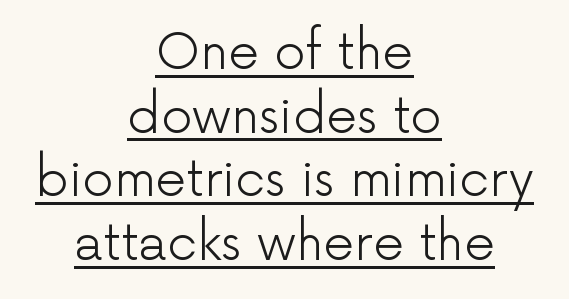
Typeset on center — no edge is straight. This is roman type, the default non-slanted kind. These characters rest on top of a visible drawn line. The passage shown is typed in a proportional face where columns would drift. The vertical gap from one line to the next is medium.
